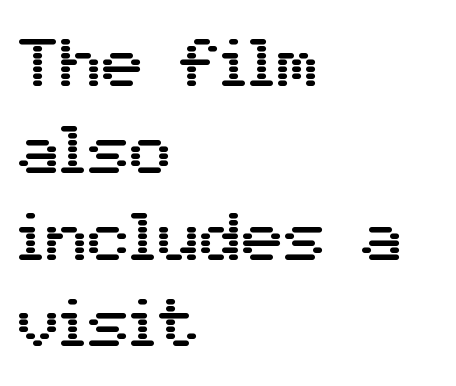
{"serif": "no", "italic": "no", "width": "normal", "stroke_contrast": "medium", "x_height": "medium", "monospaced": "no", "underline": "no", "align": "left", "line_spacing_ratio": 1.24, "letter_spacing": "normal", "letter_spacing_em": 0.0, "glyph_px": 70}
